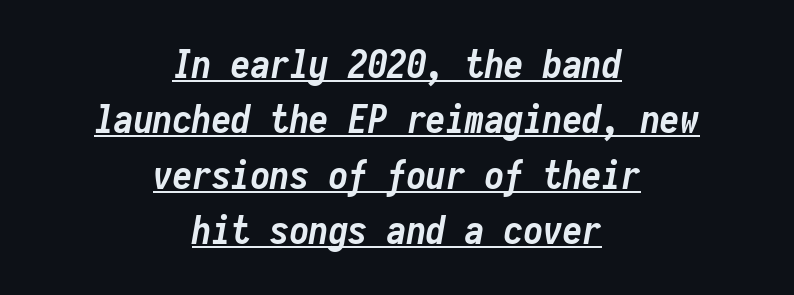
Q: Is the text bold? A: Yes.
Q: Is the text italic (slanted)? A: Yes, it leans right by about 10 degrees.
Q: Is the text underlined? A: Yes.
Q: How is the paragraph aligned? A: Centered.
Q: Is the spacing between letters normal or unusually wide? A: Normal.
Q: Is the spacing between lines tight, normal or loose? A: Normal.
Q: Width (condensed, normal, or wide)? A: Condensed.
Q: Stroke contrast? A: Low.
Q: x-height? A: Medium.
Q: Monospaced? A: Yes.
